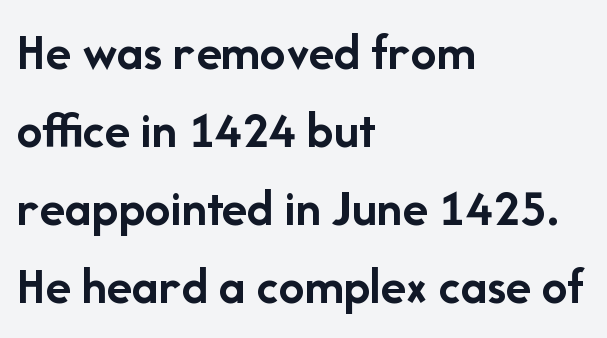
Q: Is the text bold? A: Yes.
Q: Is the text italic (slanted)? A: No, it is upright.
Q: Is the typeface a serif or a sans-serif typeface? A: Sans-serif.
Q: Is the text underlined? A: No.
Q: How is the paragraph aligned? A: Left-aligned.
Q: Is the spacing between letters normal or unusually wide? A: Normal.
Q: Is the spacing between lines tight, normal or loose? A: Normal.
Q: Width (condensed, normal, or wide)? A: Normal.
Q: Stroke contrast? A: Low.
Q: x-height? A: Medium.
Q: Monospaced? A: No.
